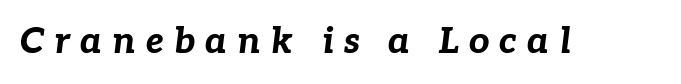
Q: Is the text bold? A: Yes.
Q: Is the text italic (slanted)? A: Yes, it leans right by about 7 degrees.
Q: Is the text underlined? A: No.
Q: Is the spacing between letters normal or unusually wide? A: Unusually wide.
Q: Width (condensed, normal, or wide)? A: Normal.
Q: Stroke contrast? A: Low.
Q: x-height? A: Medium.
Q: Monospaced? A: No.
